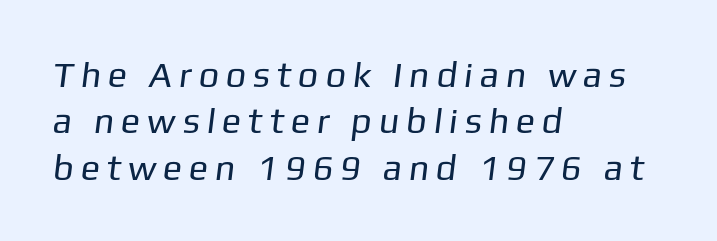
Q: Is the text bold? A: No.
Q: Is the typeface a serif or a sans-serif typeface? A: Sans-serif.
Q: Is the text underlined? A: No.
Q: How is the paragraph aligned? A: Left-aligned.
Q: Is the spacing between letters normal or unusually wide? A: Unusually wide.
Q: Is the spacing between lines tight, normal or loose? A: Normal.
Q: Width (condensed, normal, or wide)? A: Normal.
Q: Stroke contrast? A: Low.
Q: x-height? A: Medium.
Q: Monospaced? A: No.
